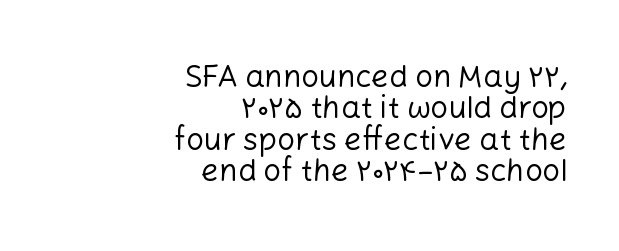
The image shows 31 px regular-weight sans-serif type, upright; set right-aligned, tight line spacing (1.01x), normal letter spacing, not underlined; low stroke contrast and a medium x-height.
